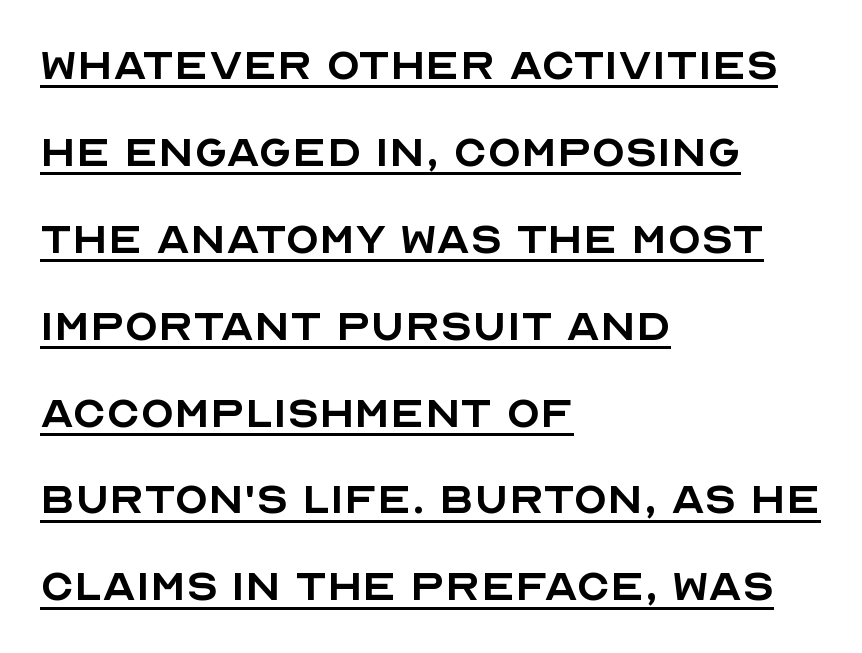
The letterforms sit shoulder to shoulder at normal distance. Reading down the block, your eye returns to a fixed left position each line. The designer went with a sans here, leaving each stem footless. The typesetting does not lean heavy: it is not bold.
